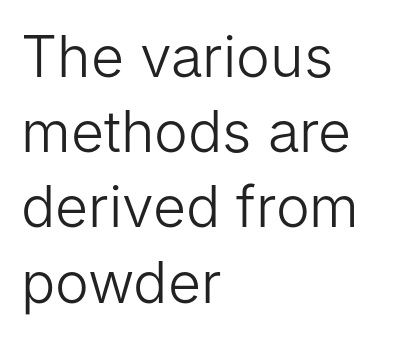
The image shows 57 px light sans-serif type, upright; set left-aligned, normal line spacing (1.32x), normal letter spacing, not underlined; low stroke contrast and a medium x-height.
